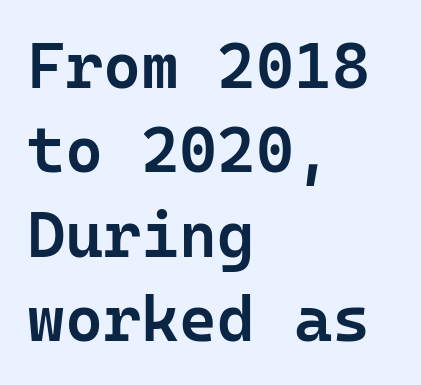
{"serif": "no", "italic": "no", "bold": "semi", "weight": "semibold", "width": "normal", "stroke_contrast": "low", "x_height": "medium", "monospaced": "yes", "underline": "no", "align": "left", "line_spacing": "normal", "line_spacing_ratio": 1.3, "letter_spacing": "normal", "letter_spacing_em": 0.0, "glyph_px": 65}
